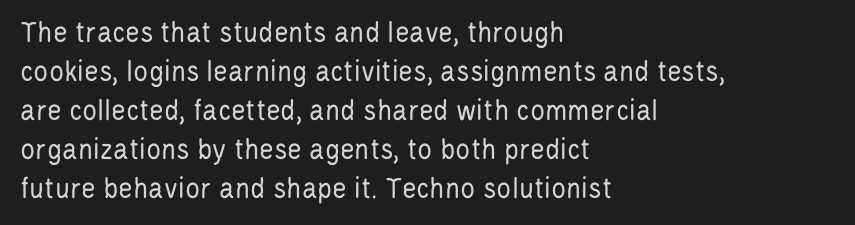
The image shows 31 px regular-weight, condensed sans-serif type, upright; set left-aligned, normal line spacing (1.26x), normal letter spacing, not underlined; low stroke contrast and a large x-height.
